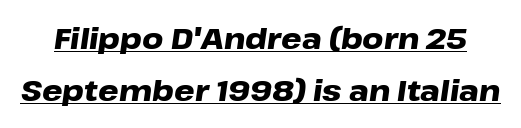
In designer terms, the underline attribute is active on this setting. These lines are rendered in a variable-pitch font. As a designer I'd log this as weight 700, bold. The axis of the letterforms is tilted away from vertical.
